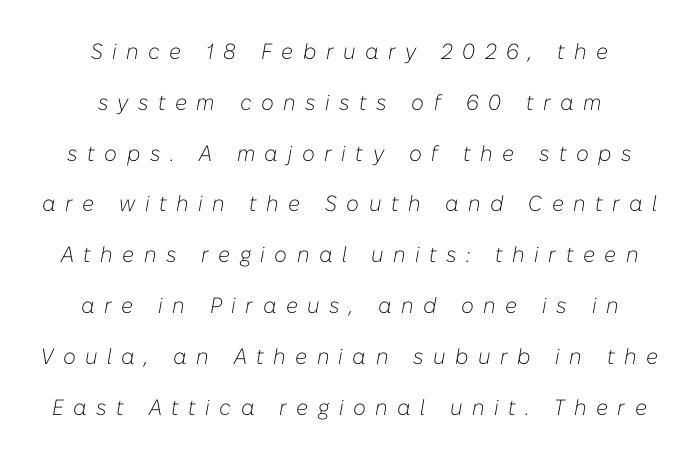
Q: Is the text bold? A: No.
Q: Is the text italic (slanted)? A: Yes, it leans right by about 10 degrees.
Q: Is the text underlined? A: No.
Q: How is the paragraph aligned? A: Centered.
Q: Is the spacing between letters normal or unusually wide? A: Unusually wide.
Q: Is the spacing between lines tight, normal or loose? A: Loose.
